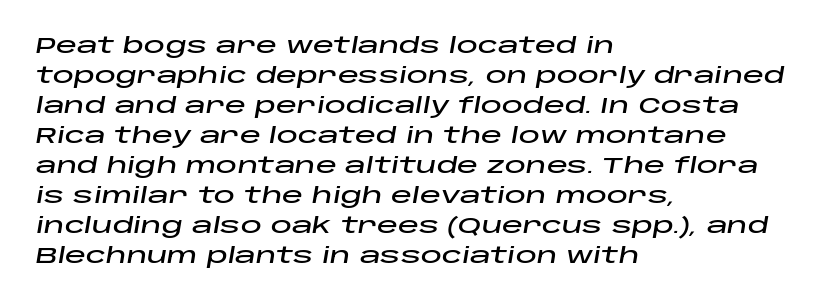
Q: Is the text italic (slanted)? A: Yes, it leans right by about 10 degrees.
Q: Is the text underlined? A: No.
Q: How is the paragraph aligned? A: Left-aligned.
Q: Is the spacing between letters normal or unusually wide? A: Normal.
Q: Is the spacing between lines tight, normal or loose? A: Normal.
